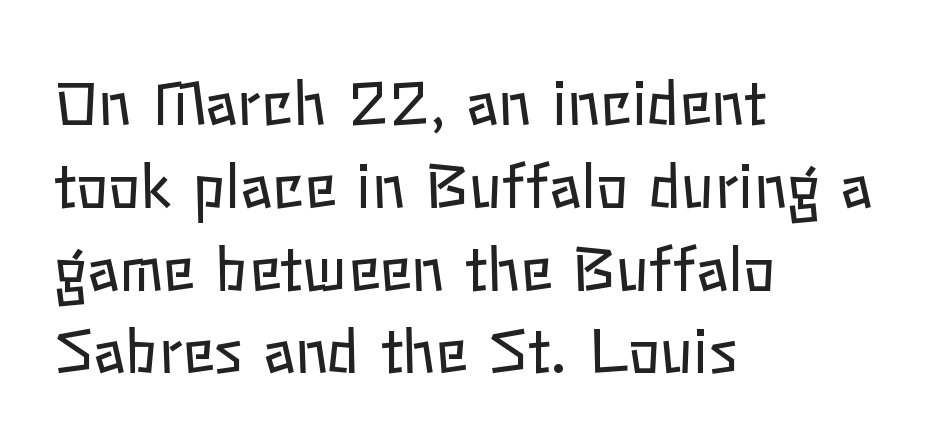
{"italic": "no", "bold": "no", "weight": "regular", "width": "normal", "stroke_contrast": "low", "x_height": "medium", "monospaced": "no", "underline": "no", "align": "left", "line_spacing": "normal", "line_spacing_ratio": 1.38, "letter_spacing": "normal", "letter_spacing_em": 0.0, "glyph_px": 60}
